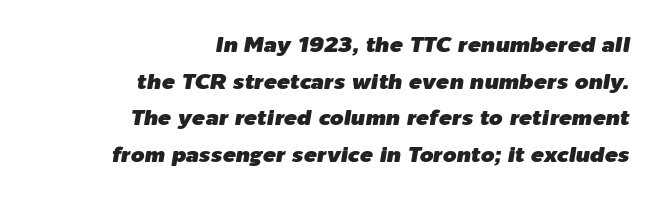
The image shows 22 px text type, italic (leaning right); set right-aligned, normal line spacing (1.67x), normal letter spacing, not underlined.
